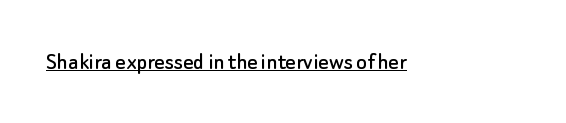
The image shows 25 px text type, upright; set normal letter spacing, underlined.
